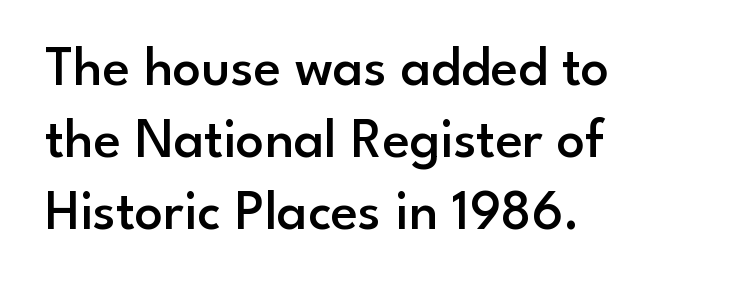
The image shows 56 px semibold sans-serif type, upright; set left-aligned, normal line spacing (1.29x), normal letter spacing, not underlined; low stroke contrast and a small x-height.
